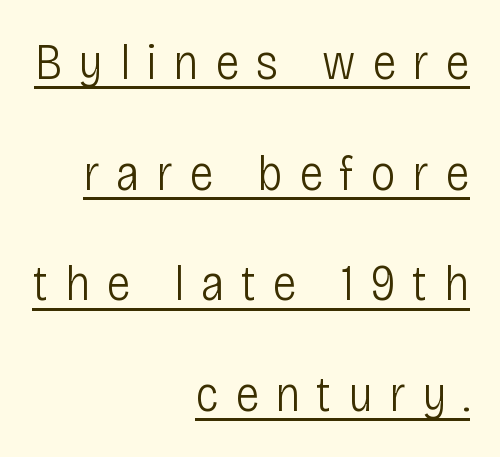
Each letter's strokes conclude bluntly, with no projecting serifs. Vertically, the passage feels expansive, rows floating well apart. The tracking jumps out immediately: characters are airy and widely separated. Posture: upright roman. Letters have the restrained weight of plain body copy at most.
